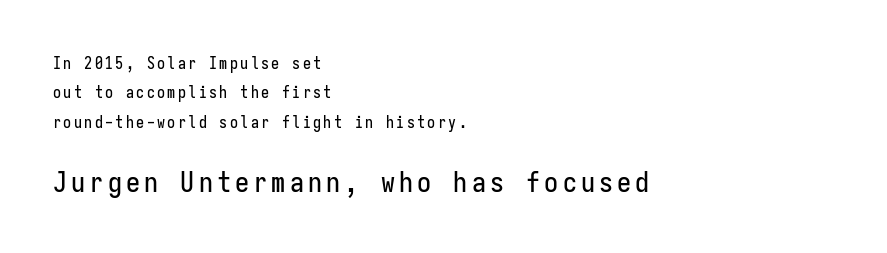
The image shows 28 px condensed sans-serif type, upright, monospaced; set left-aligned, line spacing 1.84x, not underlined; the second (bottom) block is 1.75x larger; low stroke contrast and a medium x-height.
